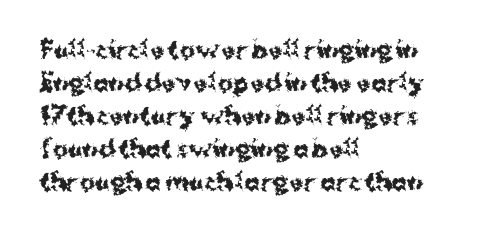
Q: Is the text bold? A: Yes.
Q: Is the text italic (slanted)? A: No, it is upright.
Q: Is the text underlined? A: No.
Q: How is the paragraph aligned? A: Left-aligned.
Q: Is the spacing between letters normal or unusually wide? A: Normal.
Q: Is the spacing between lines tight, normal or loose? A: Normal.
